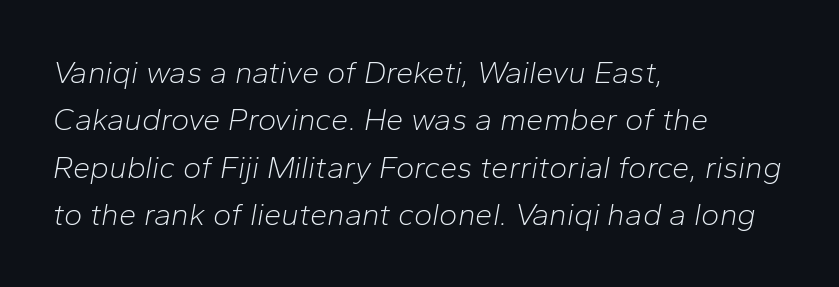
Honestly, the letter spacing is just normal — you wouldn't notice it. The weight would be labelled regular, book, light, or lighter still. The passage shown stacks its lines at a standard gap. Descender tails drop into unmarked territory. This is oblique type, the kind used for emphasis or titles.
